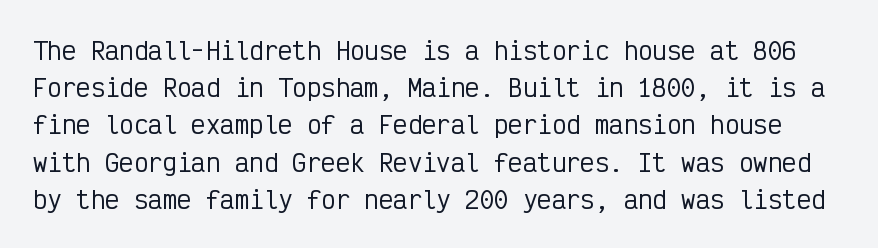
{"italic": "no", "underline": "no", "line_spacing": "normal", "line_spacing_ratio": 1.55, "letter_spacing": "normal", "letter_spacing_em": 0.0, "glyph_px": 24}
